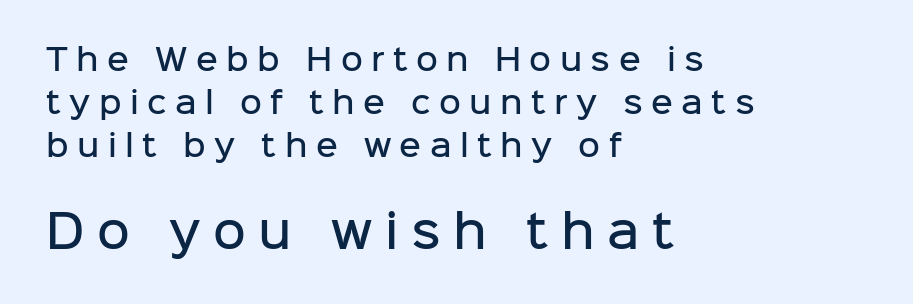
Size hierarchy here favors the trailing block over the leading one. Type without underlining. Words appear elongated and porous because spacing is wide. It's the straight-up-and-down kind of type.
